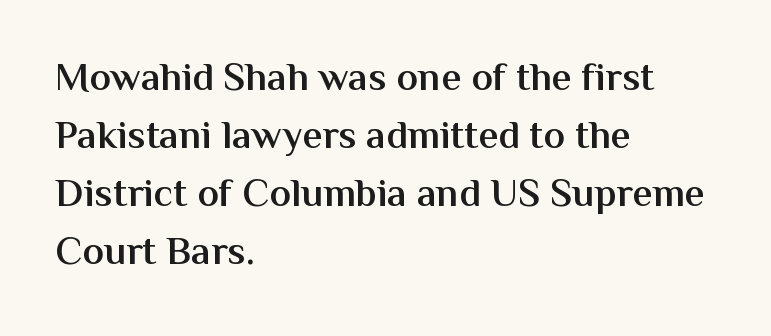
{"serif": "no", "italic": "no", "bold": "semi", "weight": "semibold", "width": "normal", "stroke_contrast": "medium", "x_height": "medium", "monospaced": "no", "underline": "no", "align": "left", "line_spacing": "normal", "line_spacing_ratio": 1.45, "letter_spacing": "normal", "letter_spacing_em": 0.0, "glyph_px": 40}
